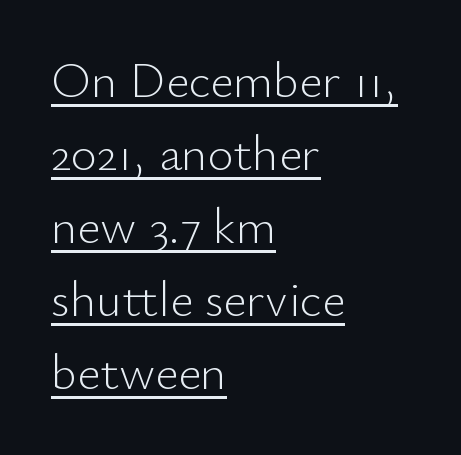
{"serif": "no", "italic": "no", "bold": "no", "weight": "light", "width": "normal", "stroke_contrast": "low", "x_height": "small", "monospaced": "no", "underline": "yes", "align": "left", "line_spacing": "normal", "line_spacing_ratio": 1.46, "letter_spacing": "normal", "letter_spacing_em": 0.0, "glyph_px": 50}
